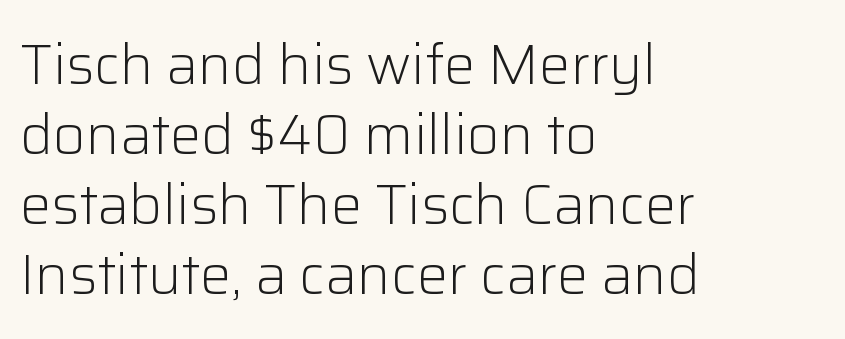
The line-height multiplier appears to be the usual default. The type sits square on the baseline with zero lean. The text was rendered using a sans face with plain stroke endings. Anything drawn beneath the words? Only blank space.
